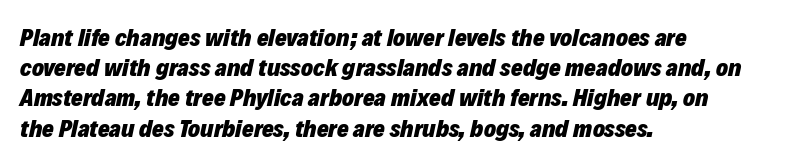
{"italic": "yes", "lean": "right", "slant_degrees": 12, "bold": "yes", "underline": "no", "align": "left", "line_spacing_ratio": 1.21, "letter_spacing": "normal", "letter_spacing_em": 0.0, "glyph_px": 25}
